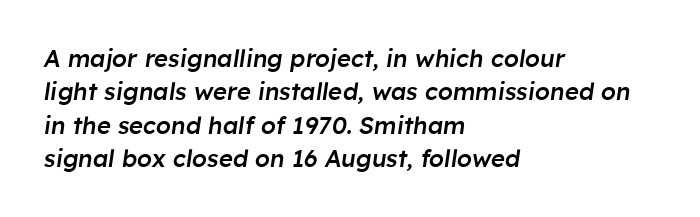
The image shows 24 px text type, italic (leaning right); set left-aligned, normal line spacing (1.39x), normal letter spacing, not underlined.
